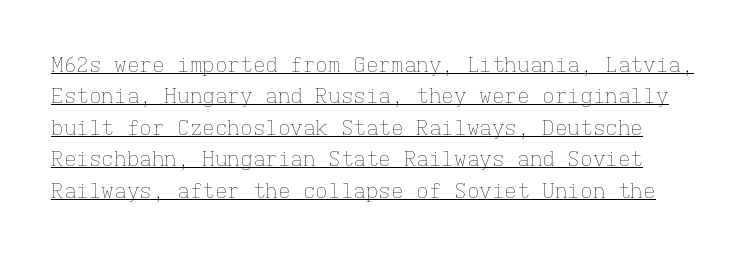
{"italic": "no", "bold": "no", "underline": "yes", "line_spacing": "normal", "line_spacing_ratio": 1.5, "letter_spacing": "normal", "letter_spacing_em": 0.0, "glyph_px": 21}
